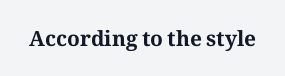
Q: Is the text bold? A: Yes.
Q: Is the text italic (slanted)? A: No, it is upright.
Q: Is the text underlined? A: No.
Q: Is the spacing between letters normal or unusually wide? A: Normal.
